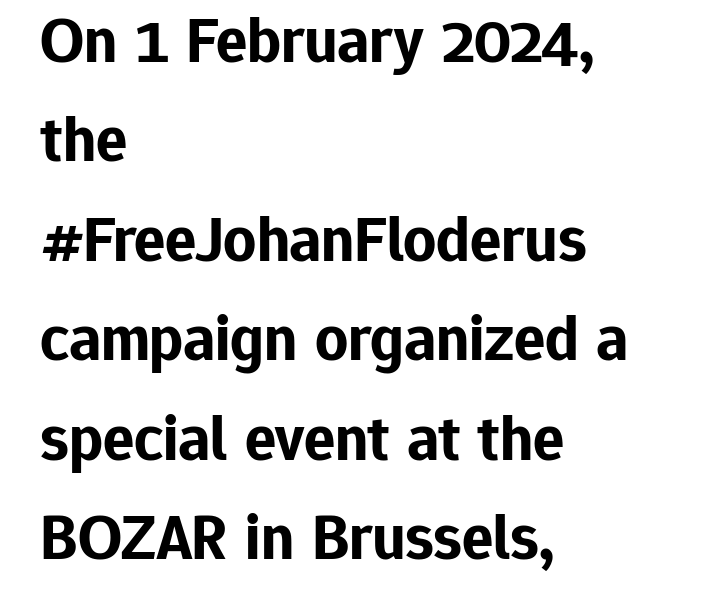
The image shows 65 px bold sans-serif type, upright; set left-aligned, normal line spacing (1.53x), normal letter spacing, not underlined; low stroke contrast and a medium x-height.
